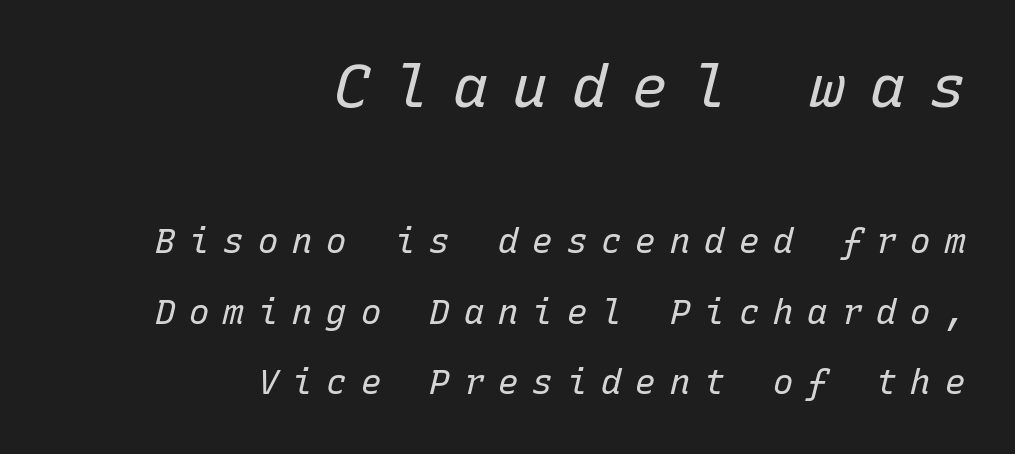
Q: Is the text bold? A: No.
Q: Is the text italic (slanted)? A: Yes, it leans right by about 15 degrees.
Q: Is the text underlined? A: No.
Q: How is the paragraph aligned? A: Right-aligned.
Q: Is the spacing between letters normal or unusually wide? A: Unusually wide.
Q: Is the spacing between lines tight, normal or loose? A: Loose.
Q: Which block of text is set in a larger size, the first (top) or the second (bottom)? A: The first (top) one.
Q: Width (condensed, normal, or wide)? A: Normal.
Q: Stroke contrast? A: Low.
Q: x-height? A: Medium.
Q: Monospaced? A: Yes.
